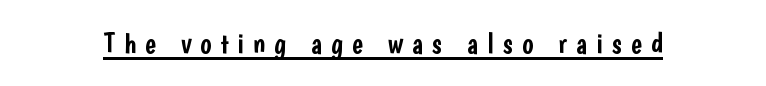
Q: Is the text italic (slanted)? A: No, it is upright.
Q: Is the typeface a serif or a sans-serif typeface? A: Sans-serif.
Q: Is the text underlined? A: Yes.
Q: Is the spacing between letters normal or unusually wide? A: Unusually wide.
Q: Width (condensed, normal, or wide)? A: Condensed.
Q: Stroke contrast? A: Low.
Q: x-height? A: Medium.
Q: Monospaced? A: No.
